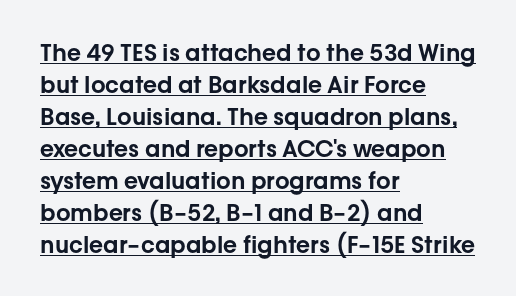
Summary of vertical rhythm: regular, with standard interline spacing. Compared with typical body copy, the letter spacing here is the same. Rendered with straight, roman letterforms. The rag falls on the right side of this text block.
